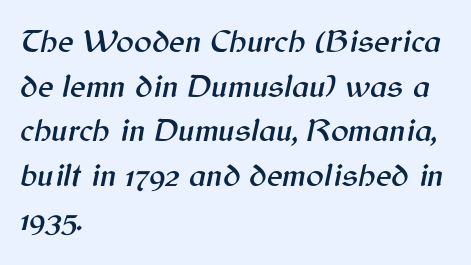
The image shows 33 px text type, italic (leaning right); set left-aligned, normal line spacing (1.35x), normal letter spacing, not underlined; medium stroke contrast and a medium x-height.
